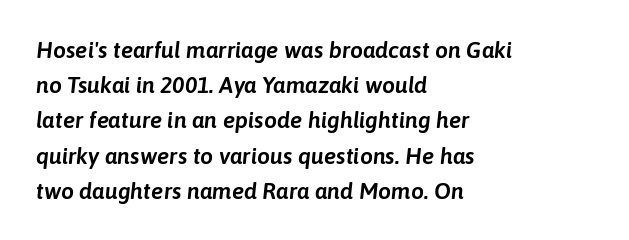
The image shows 23 px text type, italic (leaning right); set left-aligned, normal line spacing (1.53x), normal letter spacing, not underlined.
